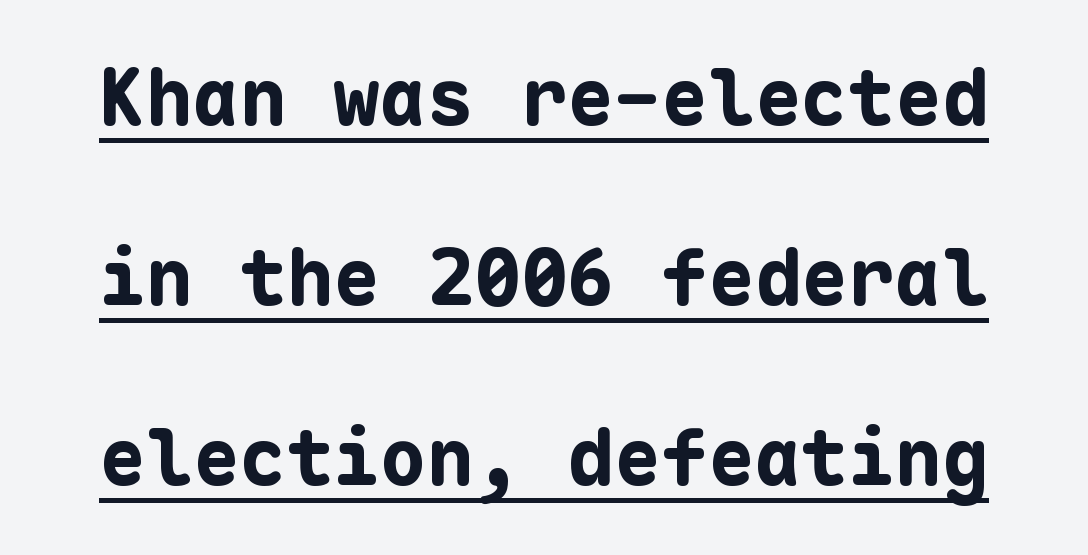
What's the leading like? Stretched, with rows far apart. Typographically, this falls in the sans-serif category. Is this a fixed-width face? Yes — each glyph sits in an identical cell. The characters look thick and weighty, a clear bold. Nobody touched the tracking dial on this one. You can see a thin bar hugging the bottom of the glyphs.
